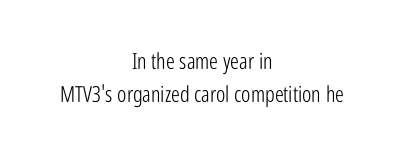
The image shows 22 px text type, upright; set centered, normal line spacing (1.5x), normal letter spacing, not underlined.
